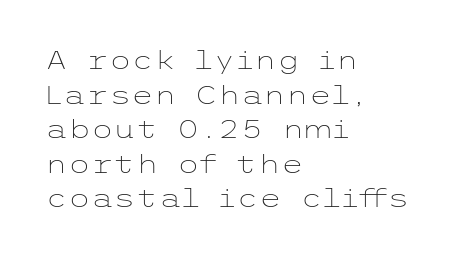
No chunkiness to these letters — they're not bold. A classic flush-left, rag-right setting is used for this passage. One glance says typical: line gaps are just what's usual. The letters sit at their default tracking, neither squeezed nor spread.
